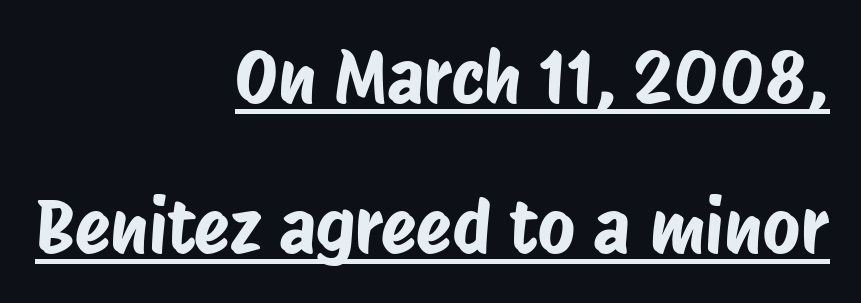
The lines are quadded right. A typesetter would call this zero additional tracking. A typographer would call this underscored text. Each letter keeps its own natural width here, so spacing adapts to shape. The block of text is sparse from top to bottom, with ample space between rows. Type style note: lacks serifs.
